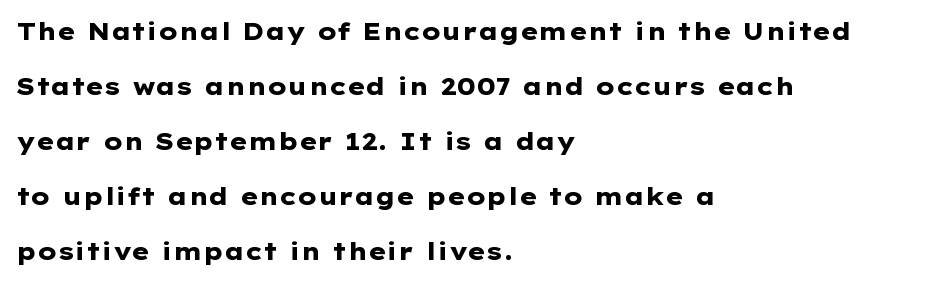
Q: Is the text bold? A: Yes.
Q: Is the text italic (slanted)? A: No, it is upright.
Q: Is the text underlined? A: No.
Q: How is the paragraph aligned? A: Left-aligned.
Q: Is the spacing between letters normal or unusually wide? A: Normal.
Q: Is the spacing between lines tight, normal or loose? A: Loose.
